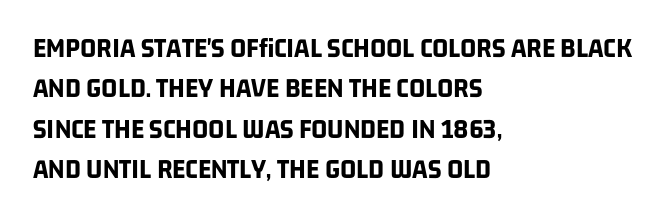
Q: Is the text bold? A: Yes.
Q: Is the typeface a serif or a sans-serif typeface? A: Sans-serif.
Q: Is the text underlined? A: No.
Q: How is the paragraph aligned? A: Left-aligned.
Q: Is the spacing between letters normal or unusually wide? A: Normal.
Q: Is the spacing between lines tight, normal or loose? A: Normal.
Q: Width (condensed, normal, or wide)? A: Condensed.
Q: Stroke contrast? A: Low.
Q: x-height? A: Large.
Q: Monospaced? A: No.
